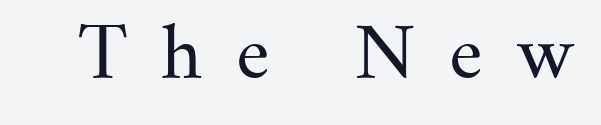
{"serif": "yes", "italic": "no", "bold": "no", "weight": "regular", "width": "normal", "stroke_contrast": "medium", "x_height": "small", "monospaced": "no", "underline": "no", "letter_spacing": "wide", "letter_spacing_em": 0.48, "glyph_px": 70}
